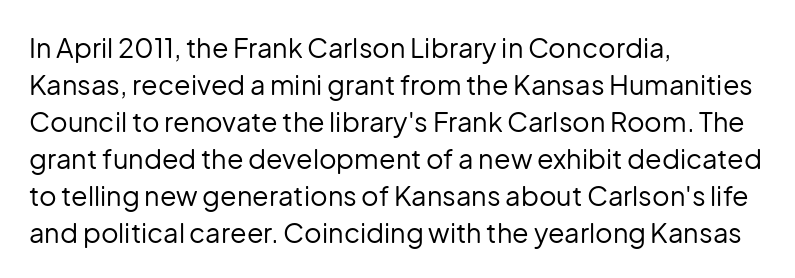
{"italic": "no", "bold": "no", "underline": "no", "align": "left", "line_spacing": "normal", "line_spacing_ratio": 1.37, "letter_spacing": "normal", "letter_spacing_em": 0.0, "glyph_px": 27}
